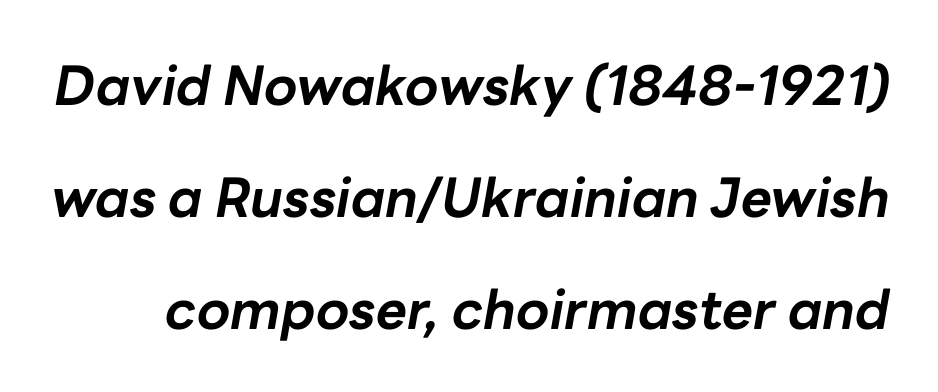
The image shows 54 px bold type, italic (leaning right); set loose line spacing (2.07x), normal letter spacing, not underlined; low stroke contrast and a medium x-height.
